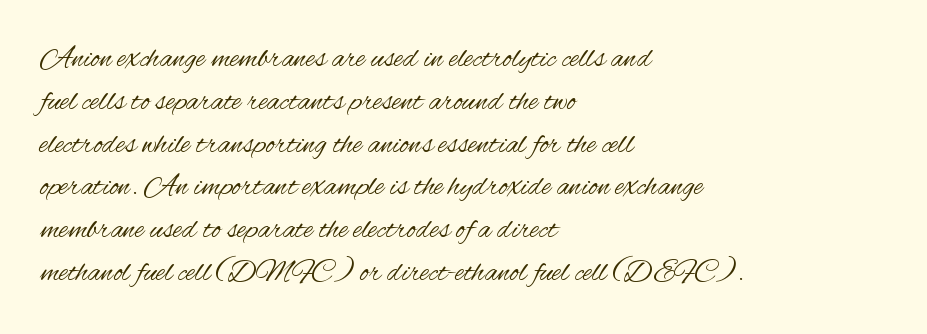
There is no visible air inserted between adjacent glyphs. Character widths vary here, with narrow letters taking less room than wide ones. Each new line begins a customary step beneath the previous one. Where is the straight margin? On the left.
